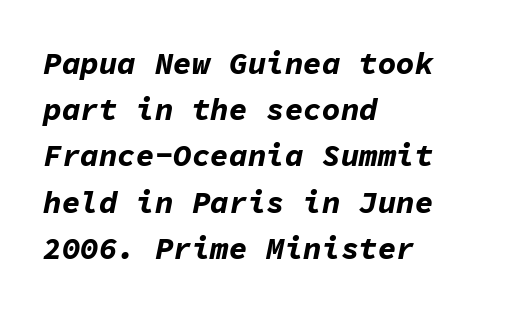
The image shows 31 px bold type, italic (leaning right), monospaced; set left-aligned, normal line spacing (1.49x), normal letter spacing, not underlined; low stroke contrast and a medium x-height.
